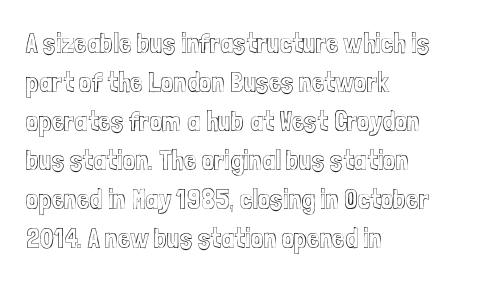
The image shows 28 px condensed type, upright; set left-aligned, normal line spacing (1.39x), normal letter spacing, not underlined; a medium x-height.
